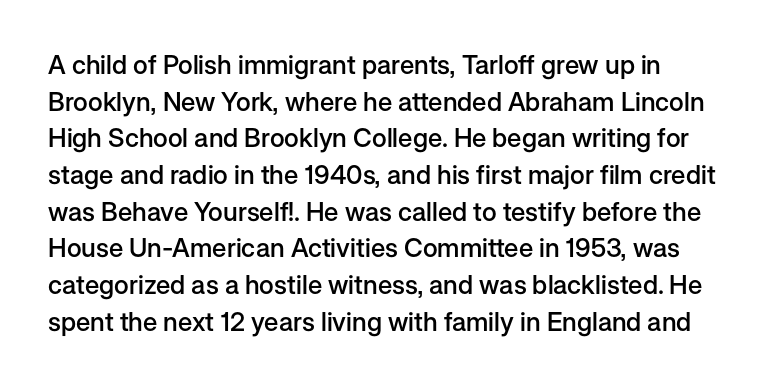
{"italic": "no", "bold": "semi", "underline": "no", "align": "left", "line_spacing": "normal", "line_spacing_ratio": 1.41, "letter_spacing": "normal", "letter_spacing_em": 0.0, "glyph_px": 26}
